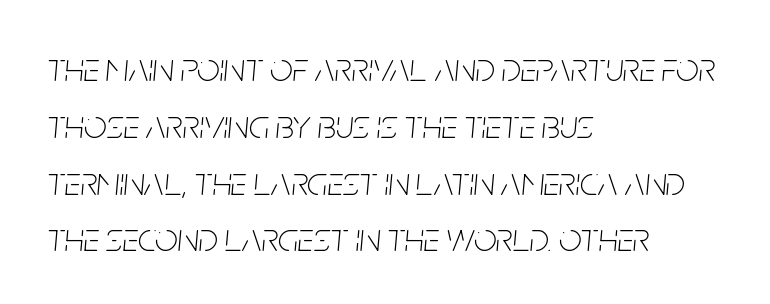
The image shows 40 px thin, condensed type, italic (leaning right); set left-aligned, normal line spacing (1.42x), normal letter spacing, not underlined; low stroke contrast and a large x-height.
